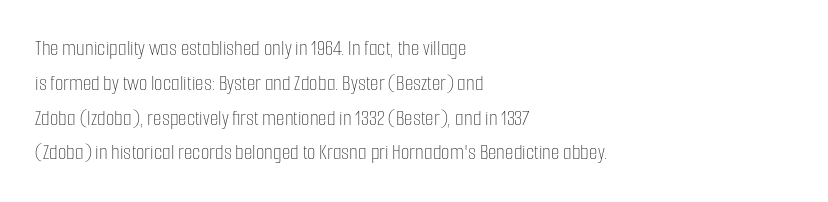
The image shows 22 px text type, upright; set left-aligned, normal line spacing (1.58x), normal letter spacing, not underlined.
